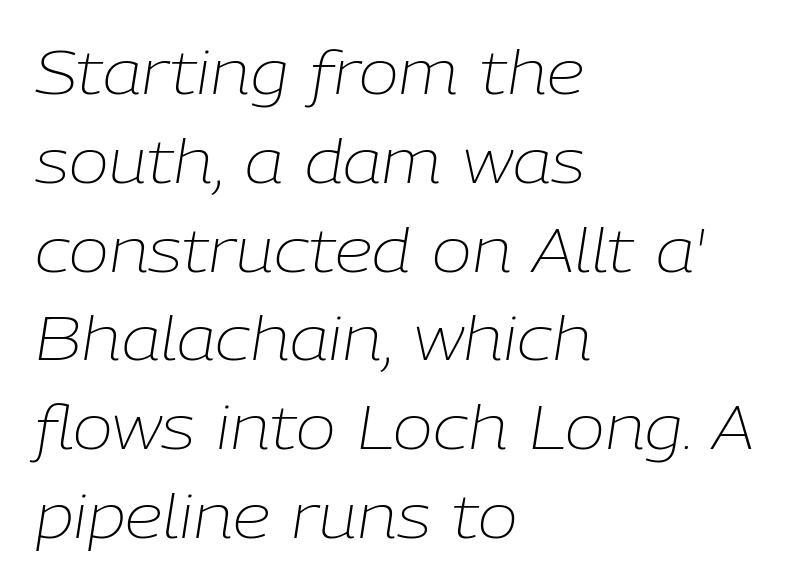
There is no visible air inserted between adjacent glyphs. The passage shown is not bold in any degree. Successive baselines arrive at the customary interval. Is the type slanted? Yes — the strokes lean at a clear angle.
